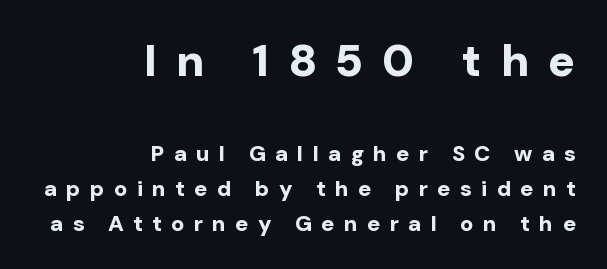
Of the two passages, the one on top uses the larger point size. The lines in this sample share a right terminus and differ only in where they begin. It's the straight-up-and-down kind of type. You could not count columns in this text — the font is proportionally spaced.
